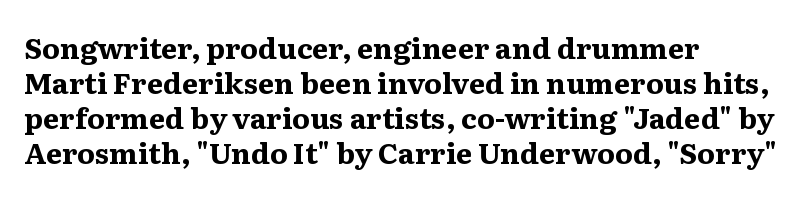
The image shows 29 px bold serif type, upright; set left-aligned, line spacing 1.21x, normal letter spacing, not underlined; medium stroke contrast and a medium x-height.
